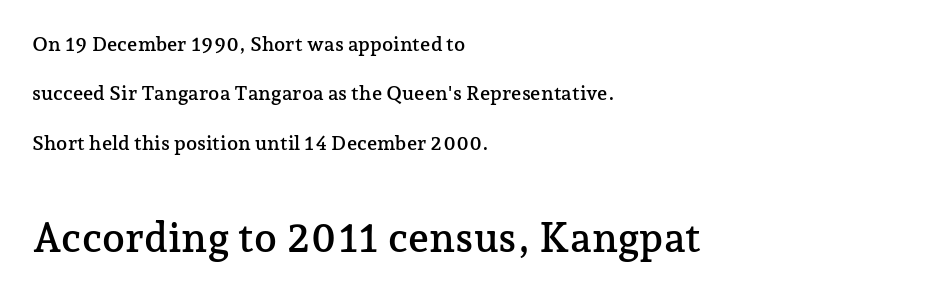
The lines in this sample share a left origin and differ only in where they stop. Between one letter and the next there's only the usual sliver of space. The passage shown is typeset with a serif family. Just letters on the line, the space beneath them empty. Successive baselines arrive slowly, with a big drop between each.
